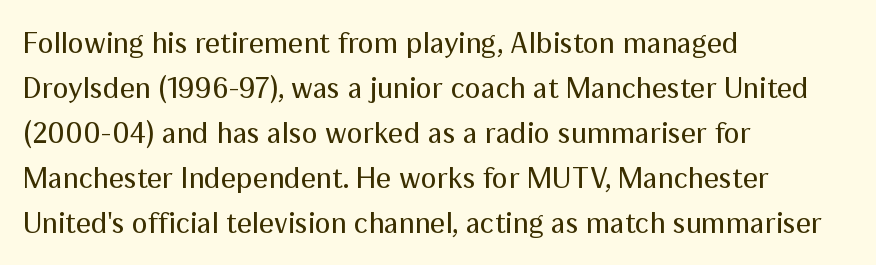
The image shows 30 px regular-weight sans-serif type, upright; set left-aligned, normal line spacing (1.5x), normal letter spacing, not underlined; medium stroke contrast and a medium x-height.
